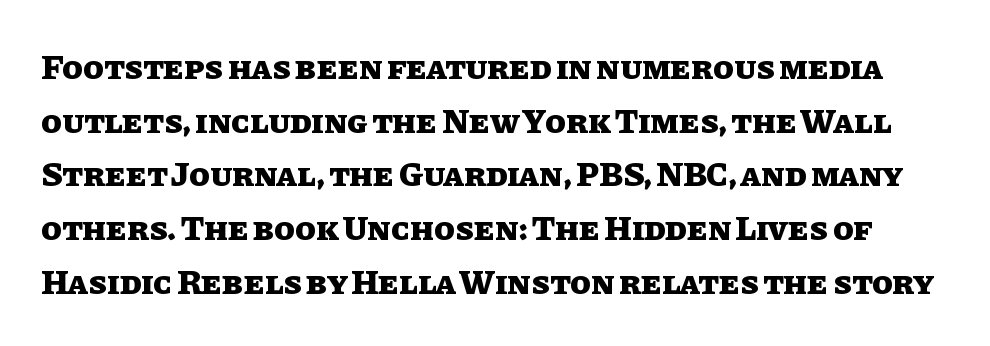
As a designer I'd log this as weight 700, bold. The tracking reads as untouched default to a designer's eye. This is roman type, the default non-slanted kind. Glance below the letters and you will spot only blank space. Do the characters align in a grid? No, the font is proportional. Vertically, the passage feels balanced, rows spaced as you'd expect.
